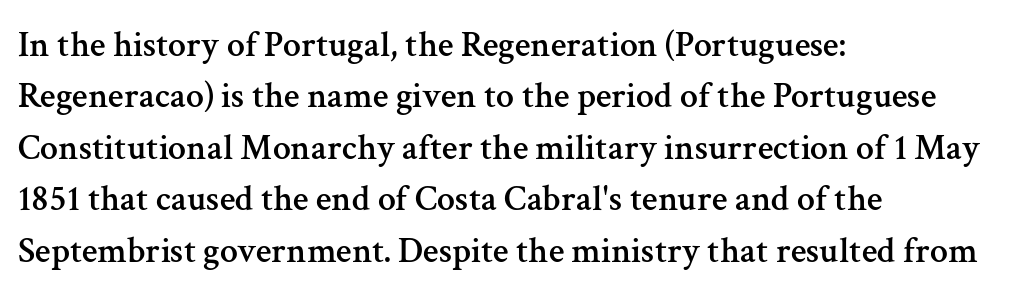
Leading matches the norm, producing a regular column. The zone under the glyphs is completely vacant. Does the type have serifs? Yes, each stem ends in a small foot. The rendering uses natural spacing where letterforms have individual widths. Casual observation: everything's shoved over to the left. No extra tracking has been applied to these lines.
